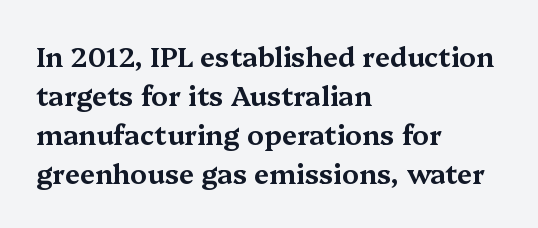
The image shows 27 px text type, upright; set left-aligned, normal line spacing (1.45x), normal letter spacing, not underlined.
